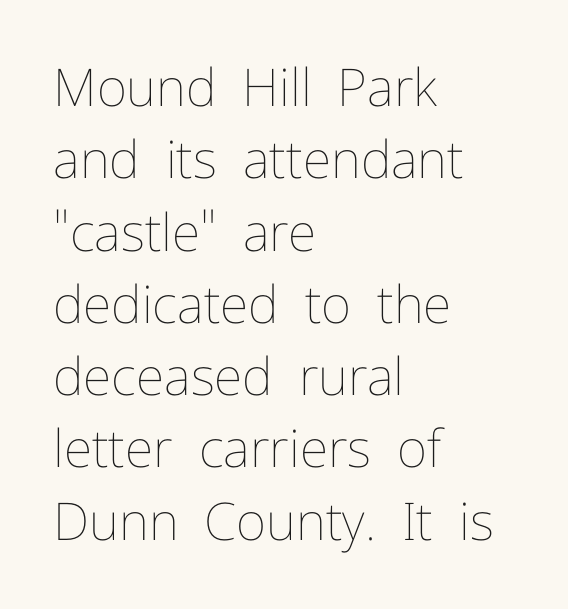
{"italic": "no", "bold": "no", "weight": "thin", "width": "normal", "stroke_contrast": "low", "x_height": "medium", "monospaced": "no", "underline": "no", "align": "left", "line_spacing": "normal", "line_spacing_ratio": 1.39, "letter_spacing": "normal", "letter_spacing_em": 0.0, "glyph_px": 52}
